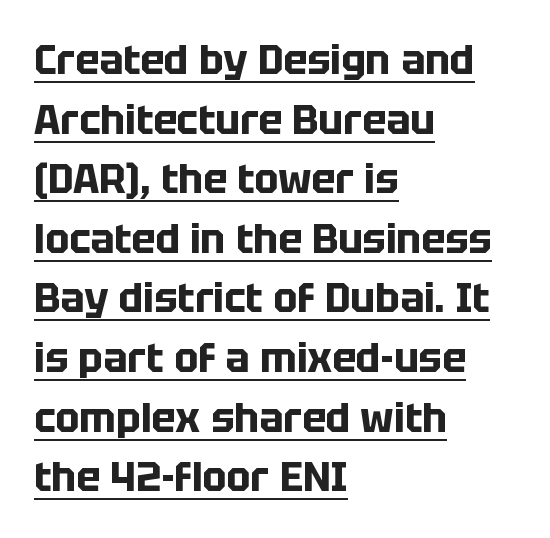
{"serif": "no", "italic": "no", "bold": "yes", "weight": "bold", "width": "normal", "stroke_contrast": "low", "x_height": "large", "monospaced": "no", "underline": "yes", "align": "left", "line_spacing": "normal", "line_spacing_ratio": 1.49, "letter_spacing": "normal", "letter_spacing_em": 0.0, "glyph_px": 40}
